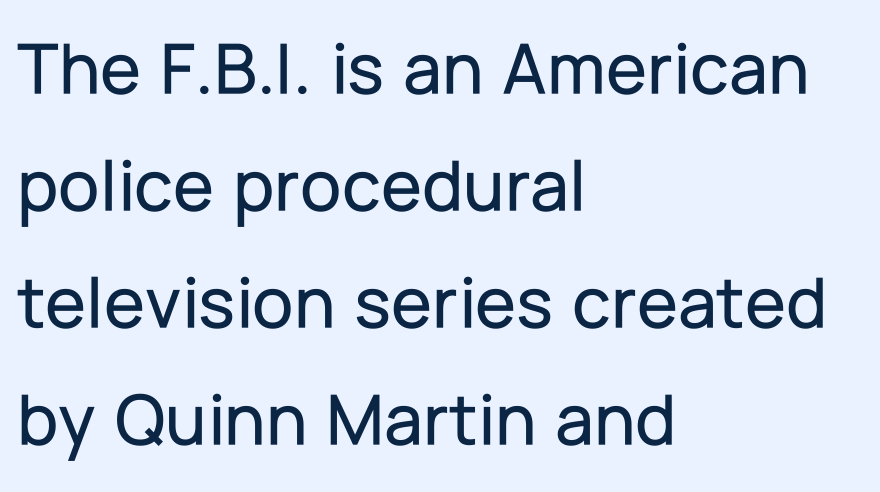
The image shows 75 px sans-serif type, upright; set left-aligned, normal line spacing (1.56x), normal letter spacing, not underlined; low stroke contrast and a medium x-height.
